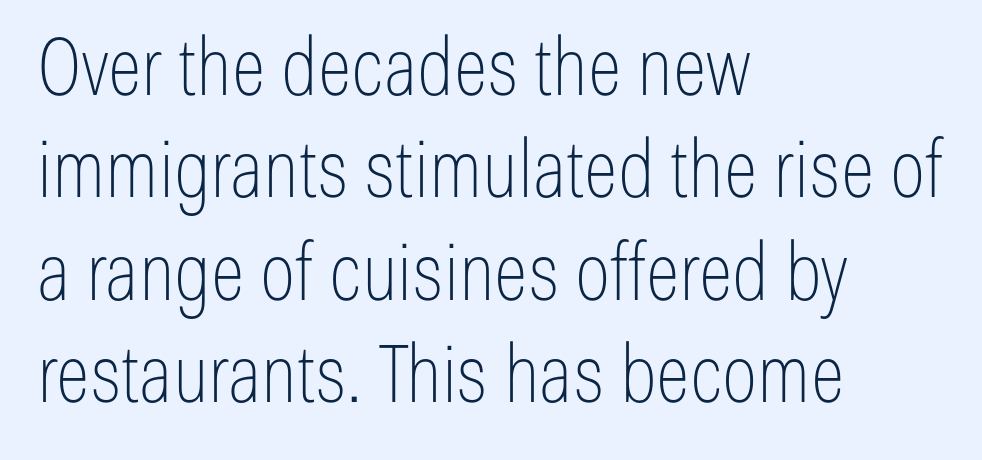
The image shows 80 px thin, condensed sans-serif type, upright; set left-aligned, normal line spacing (1.28x), normal letter spacing, not underlined; low stroke contrast and a medium x-height.
